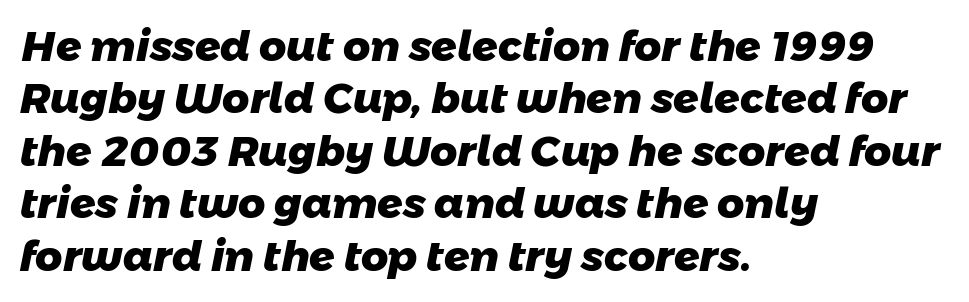
Q: Is the text bold? A: Yes.
Q: Is the typeface a serif or a sans-serif typeface? A: Sans-serif.
Q: Is the text underlined? A: No.
Q: How is the paragraph aligned? A: Left-aligned.
Q: Is the spacing between letters normal or unusually wide? A: Normal.
Q: Is the spacing between lines tight, normal or loose? A: Normal.
Q: Width (condensed, normal, or wide)? A: Normal.
Q: Stroke contrast? A: Low.
Q: x-height? A: Medium.
Q: Monospaced? A: No.
